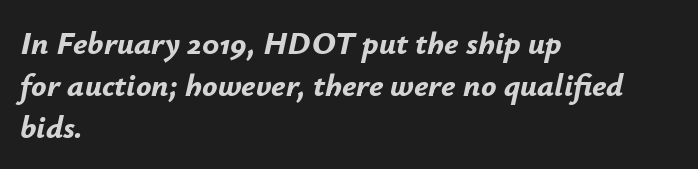
Plenty of ink on the page — the face is bold. Is the letter spacing exaggerated? No — it looks like the ordinary default. If you drew a ruler down the left edge, every line would touch it. The rendering uses natural spacing where letterforms have individual widths.
